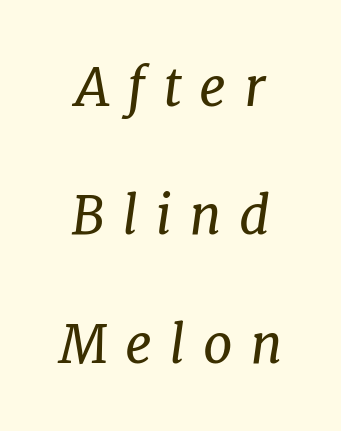
Quick note: underline off. These lines stack symmetrically, like a column narrowing and widening about its center. The weight would be labelled regular, book, light, or lighter still. A typesetter would label this face a serif. Character widths vary here, with narrow letters taking less room than wide ones.
